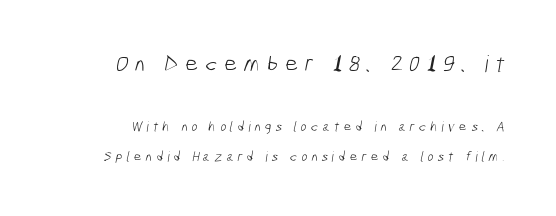
Q: Is the text bold? A: No.
Q: Is the text underlined? A: No.
Q: Is the spacing between letters normal or unusually wide? A: Unusually wide.
Q: Is the spacing between lines tight, normal or loose? A: Loose.
Q: Which block of text is set in a larger size, the first (top) or the second (bottom)? A: The first (top) one.
